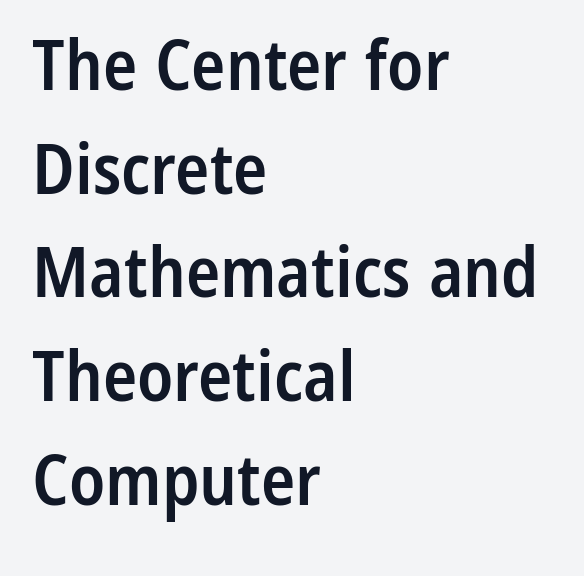
The image shows 71 px semibold, condensed sans-serif type, upright; set left-aligned, normal line spacing (1.46x), normal letter spacing, not underlined; low stroke contrast and a medium x-height.
